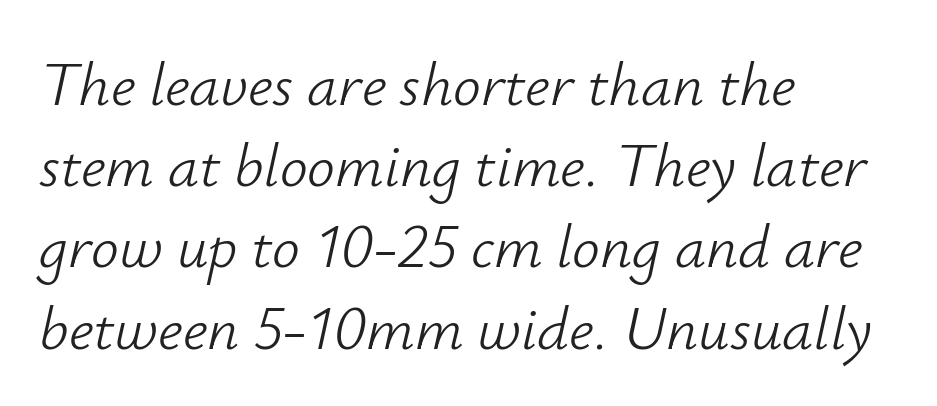
{"italic": "yes", "lean": "right", "slant_degrees": 12, "bold": "no", "weight": "light", "width": "normal", "stroke_contrast": "low", "x_height": "small", "monospaced": "no", "underline": "no", "align": "left", "line_spacing": "normal", "line_spacing_ratio": 1.31, "letter_spacing": "normal", "letter_spacing_em": 0.0, "glyph_px": 62}
